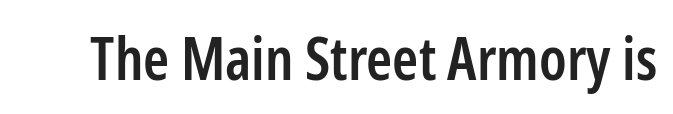
The image shows 59 px semibold, condensed sans-serif type, upright; set normal letter spacing, not underlined; low stroke contrast and a medium x-height.
